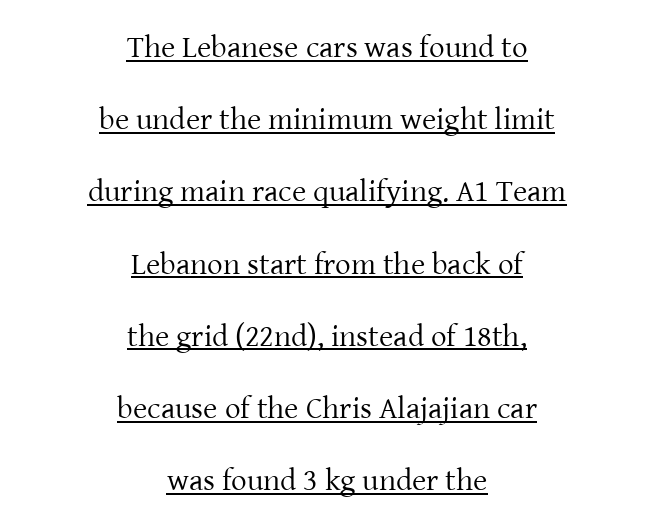
{"serif": "yes", "italic": "no", "bold": "no", "weight": "regular", "width": "normal", "stroke_contrast": "low", "x_height": "medium", "monospaced": "no", "underline": "yes", "align": "center", "line_spacing": "loose", "line_spacing_ratio": 2.33, "letter_spacing": "normal", "letter_spacing_em": 0.0, "glyph_px": 31}
